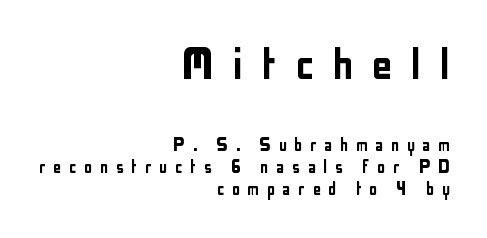
The image shows 52 px condensed sans-serif type, upright; set right-aligned, tight line spacing (1.06x), unusually wide letter spacing (+0.35 em), not underlined; the first (top) block is 2.48x larger; low stroke contrast and a medium x-height.
